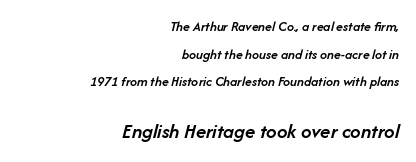
Q: Is the text bold? A: Semi-bold.
Q: Is the text italic (slanted)? A: Yes, it leans right by about 14 degrees.
Q: Is the text underlined? A: No.
Q: How is the paragraph aligned? A: Right-aligned.
Q: Is the spacing between letters normal or unusually wide? A: Normal.
Q: Is the spacing between lines tight, normal or loose? A: Loose.
Q: Which block of text is set in a larger size, the first (top) or the second (bottom)? A: The second (bottom) one.
